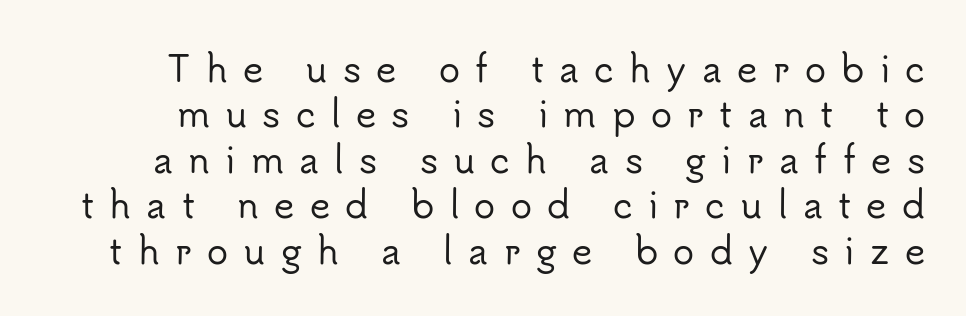
The tracking jumps out immediately: characters are airy and widely separated. These lines are rendered in a variable-pitch font. Horizontal bands of white between lines are of average thickness. Type style note: lacks serifs. It's the straight-up-and-down kind of type. The zone under the glyphs is completely vacant.
